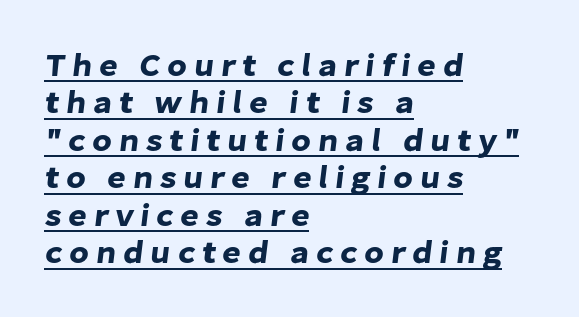
{"serif": "no", "width": "normal", "stroke_contrast": "low", "x_height": "medium", "monospaced": "no", "underline": "yes", "align": "left", "line_spacing_ratio": 1.17, "letter_spacing": "wide", "letter_spacing_em": 0.21, "glyph_px": 32}
